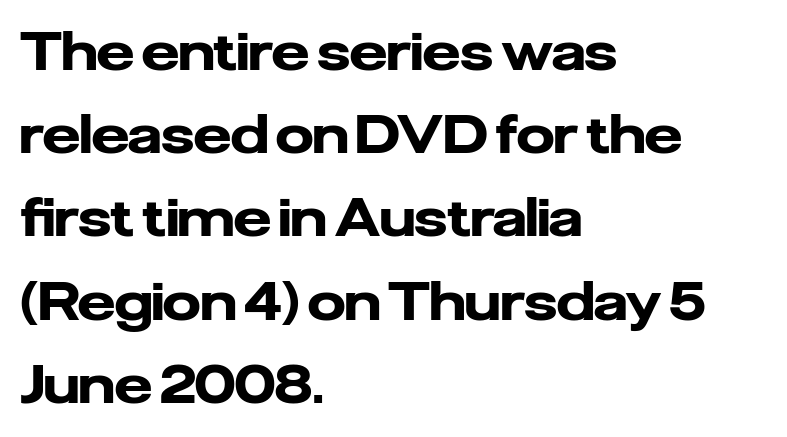
Q: Is the text bold? A: Yes.
Q: Is the text italic (slanted)? A: No, it is upright.
Q: Is the typeface a serif or a sans-serif typeface? A: Sans-serif.
Q: Is the text underlined? A: No.
Q: How is the paragraph aligned? A: Left-aligned.
Q: Is the spacing between letters normal or unusually wide? A: Normal.
Q: Is the spacing between lines tight, normal or loose? A: Normal.
Q: Width (condensed, normal, or wide)? A: Normal.
Q: Stroke contrast? A: Low.
Q: x-height? A: Medium.
Q: Monospaced? A: No.
